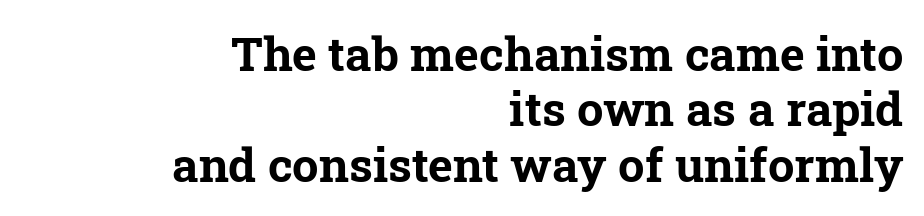
Underline: absent. Set as a true bold cut, around the 700 mark. Yep, those are serifs on the letters. Caption: standard tracking, unaltered. Horizontal alignment here is rightward, an uncommon choice for prose.
